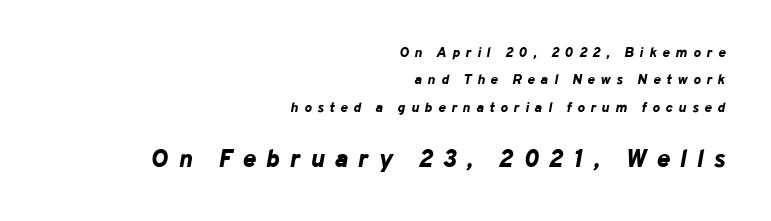
Q: Is the text bold? A: Yes.
Q: Is the text italic (slanted)? A: Yes, it leans right by about 10 degrees.
Q: Is the text underlined? A: No.
Q: How is the paragraph aligned? A: Right-aligned.
Q: Is the spacing between letters normal or unusually wide? A: Unusually wide.
Q: Is the spacing between lines tight, normal or loose? A: Loose.
Q: Which block of text is set in a larger size, the first (top) or the second (bottom)? A: The second (bottom) one.
